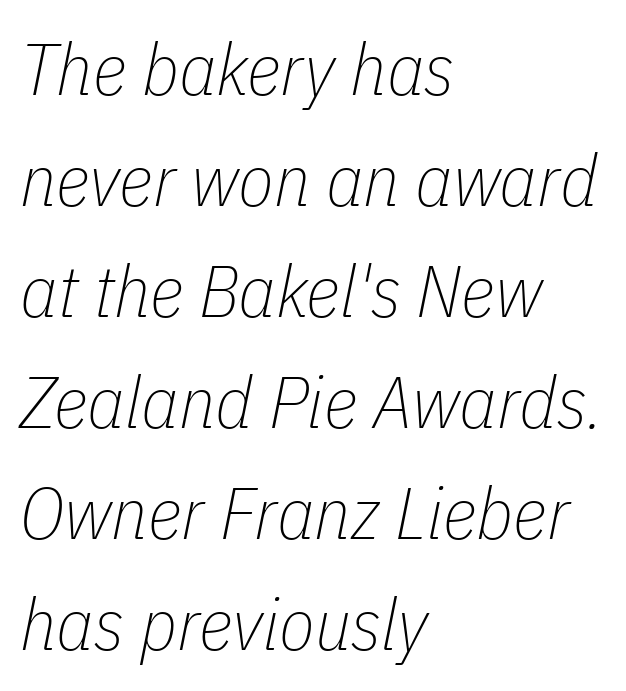
Stroke mass is kept to a normal reading level or below. Teacher's note: observe the even left margin — that is flush-left alignment. The foot of each line stays bare and open. This is oblique type, the kind used for emphasis or titles. Nobody touched the tracking dial on this one. What's the leading like? Ordinary, nothing unusual.
